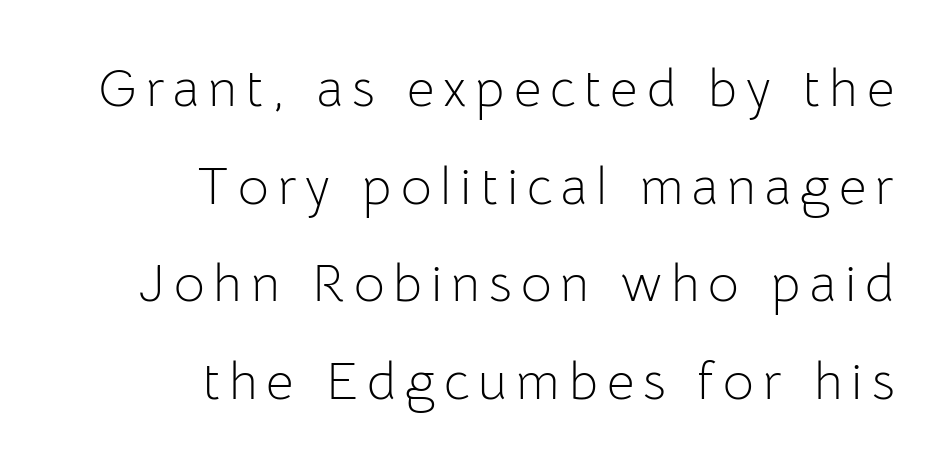
The image shows 53 px light sans-serif type, upright; set right-aligned, line spacing 1.84x, not underlined; low stroke contrast and a medium x-height.
